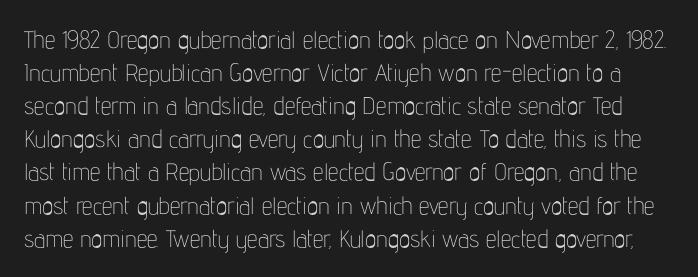
Observe the ordinary spacing: letters are neighbours, not strangers. The typeface has the unassuming heft of standard copy or less. The words here are not underlined. This is roman type, the default non-slanted kind. Notice how descenders clear the ascenders below comfortably — that's standard leading.
